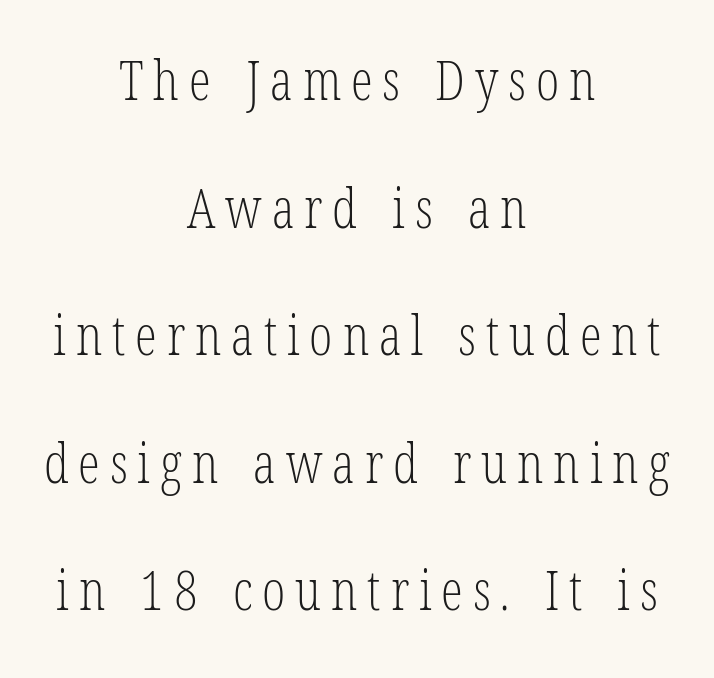
{"serif": "yes", "italic": "no", "bold": "no", "weight": "light", "width": "condensed", "stroke_contrast": "low", "x_height": "medium", "monospaced": "no", "underline": "no", "align": "center", "line_spacing": "loose", "line_spacing_ratio": 2.32, "glyph_px": 55}
